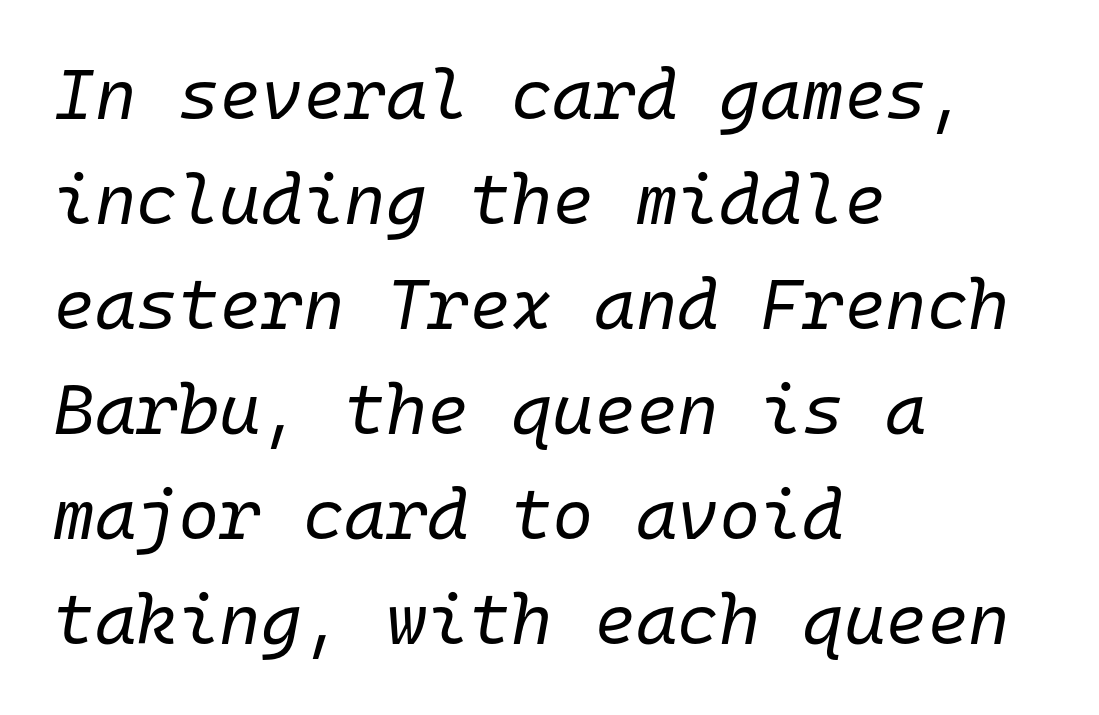
Note the uniform advance width — an 'i' takes as much space as an 'm'. Letters have the restrained weight of plain body copy at most. Bare-footed words on every line. Students, note that the glyphs here touch the page at normal intervals. A typesetter would mark this as italic.
